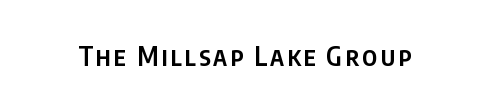
{"italic": "no", "bold": "semi", "underline": "no", "glyph_px": 26}
